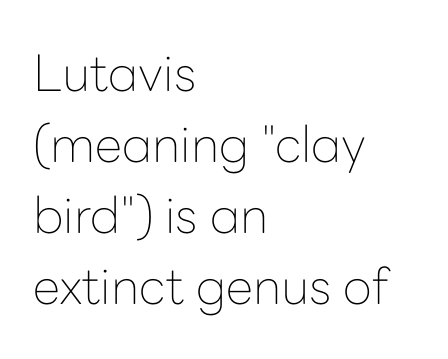
The ragged edge is on the right, which tells us the setting is flush left. Each letter keeps its own natural width here, so spacing adapts to shape. These lines are composed in type without serifs. If you measured baseline to baseline, you'd find a middling distance. Characters follow at the spacing the type designer built in. Heft: none added — not bold.
